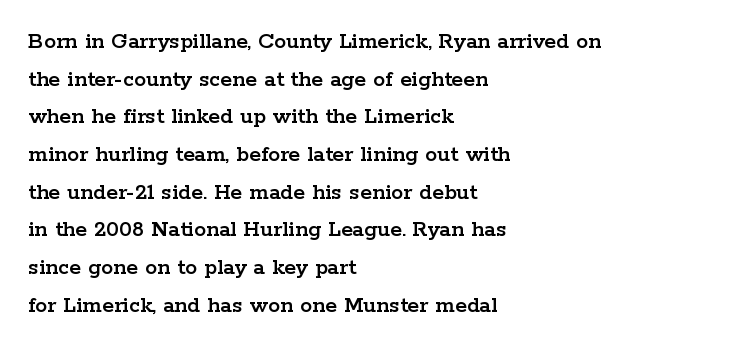
The image shows 24 px text type, upright; set left-aligned, normal line spacing (1.57x), normal letter spacing, not underlined.
